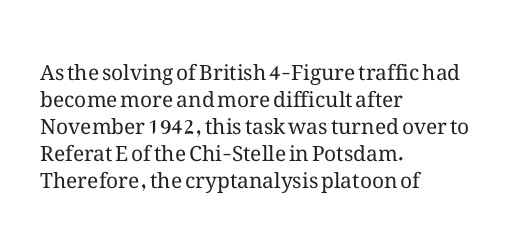
{"italic": "no", "bold": "no", "underline": "no", "align": "left", "line_spacing": "normal", "line_spacing_ratio": 1.28, "letter_spacing": "normal", "letter_spacing_em": 0.0, "glyph_px": 21}
